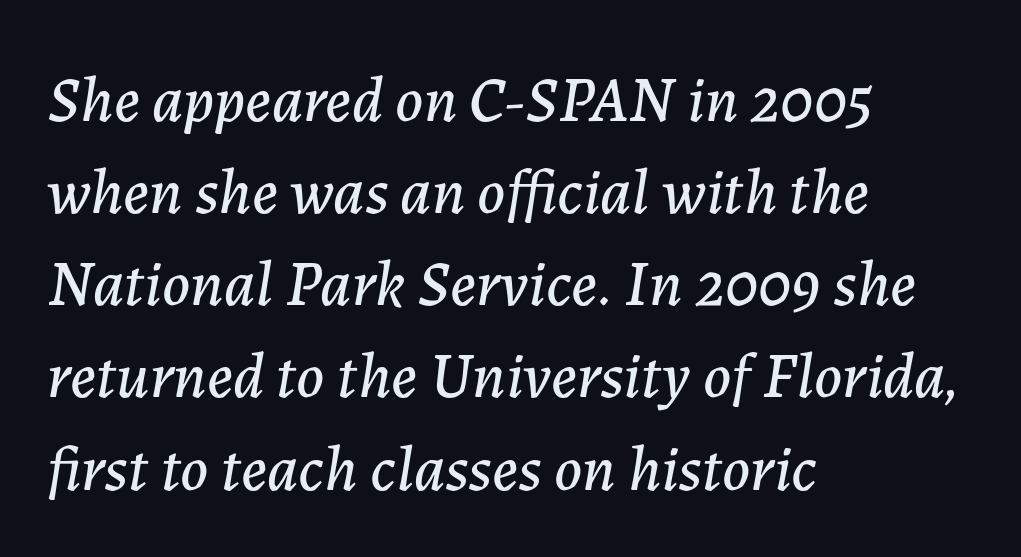
{"italic": "yes", "lean": "right", "slant_degrees": 7, "width": "normal", "stroke_contrast": "low", "x_height": "medium", "monospaced": "no", "underline": "no", "align": "left", "line_spacing": "normal", "line_spacing_ratio": 1.44, "letter_spacing": "normal", "letter_spacing_em": 0.0, "glyph_px": 64}
